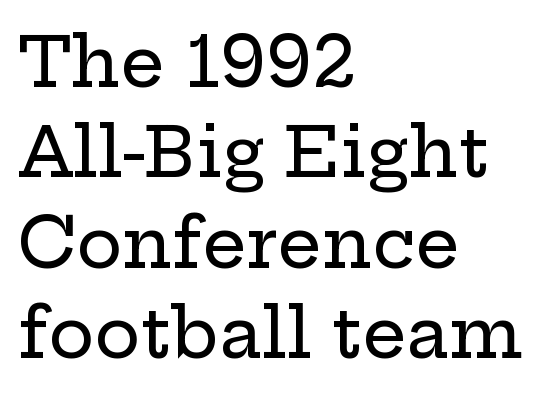
Q: Is the text italic (slanted)? A: No, it is upright.
Q: Is the typeface a serif or a sans-serif typeface? A: Serif.
Q: Is the text underlined? A: No.
Q: How is the paragraph aligned? A: Left-aligned.
Q: Is the spacing between letters normal or unusually wide? A: Normal.
Q: Is the spacing between lines tight, normal or loose? A: Normal.
Q: Width (condensed, normal, or wide)? A: Wide.
Q: Stroke contrast? A: Low.
Q: x-height? A: Medium.
Q: Monospaced? A: No.
